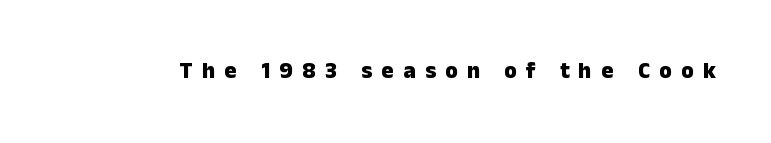
{"italic": "no", "bold": "yes", "underline": "no", "letter_spacing": "wide", "letter_spacing_em": 0.4, "glyph_px": 23}
